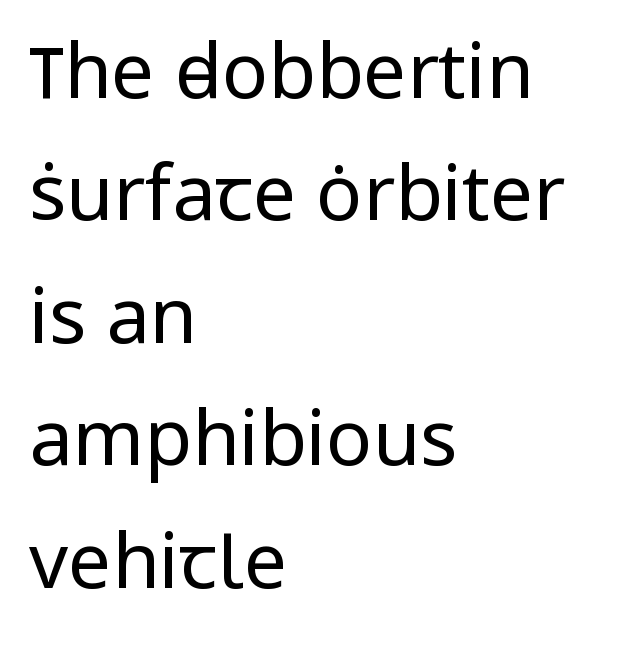
{"serif": "no", "italic": "no", "bold": "no", "weight": "regular", "width": "normal", "stroke_contrast": "low", "x_height": "medium", "monospaced": "no", "underline": "no", "align": "left", "line_spacing": "normal", "line_spacing_ratio": 1.59, "letter_spacing": "normal", "letter_spacing_em": 0.0, "glyph_px": 77}
